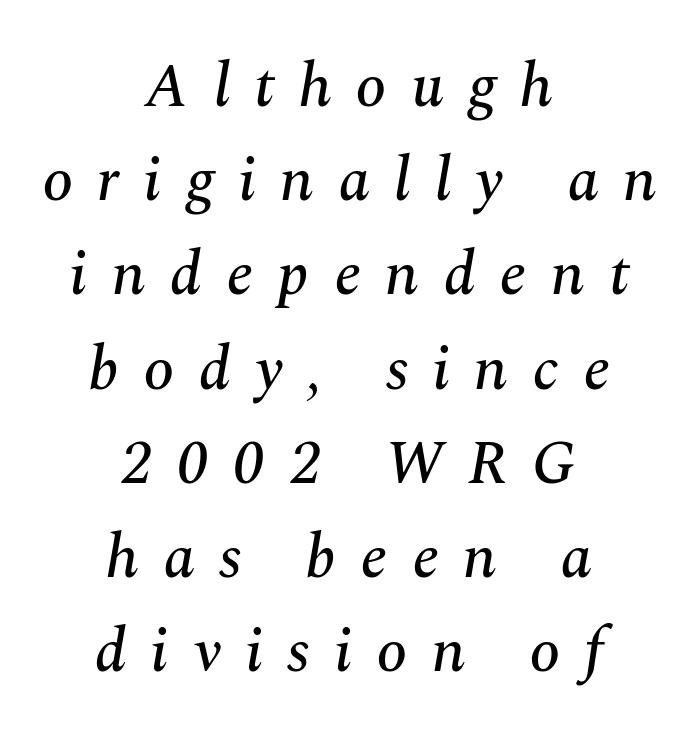
The image shows 62 px serif type, italic (leaning right); set centered, normal line spacing (1.52x), unusually wide letter spacing (+0.39 em), not underlined; medium stroke contrast and a medium x-height.
